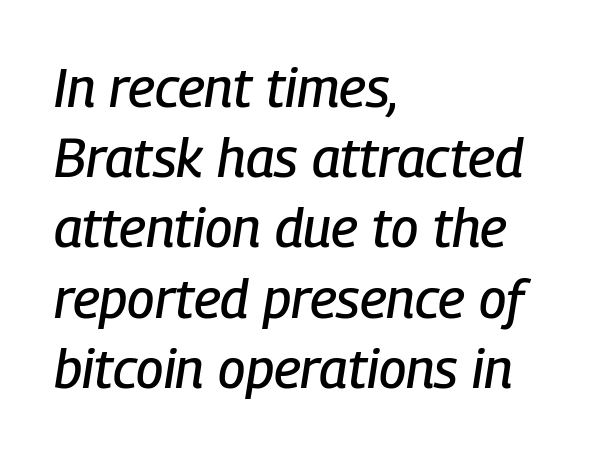
Q: Is the text italic (slanted)? A: Yes, it leans right by about 9 degrees.
Q: Is the text underlined? A: No.
Q: How is the paragraph aligned? A: Left-aligned.
Q: Is the spacing between letters normal or unusually wide? A: Normal.
Q: Is the spacing between lines tight, normal or loose? A: Normal.
Q: Width (condensed, normal, or wide)? A: Condensed.
Q: Stroke contrast? A: Low.
Q: x-height? A: Medium.
Q: Monospaced? A: No.
